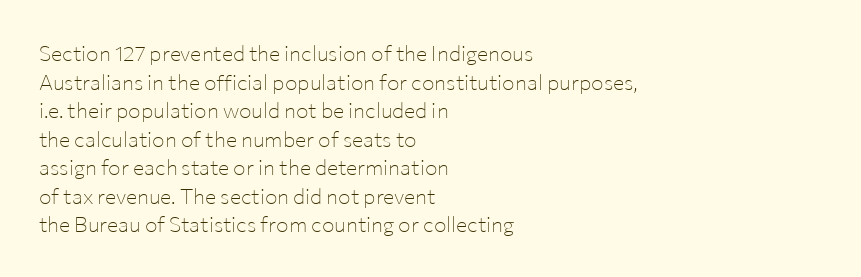
{"italic": "no", "bold": "no", "underline": "no", "align": "left", "line_spacing": "normal", "line_spacing_ratio": 1.36, "letter_spacing": "normal", "letter_spacing_em": 0.0, "glyph_px": 21}
